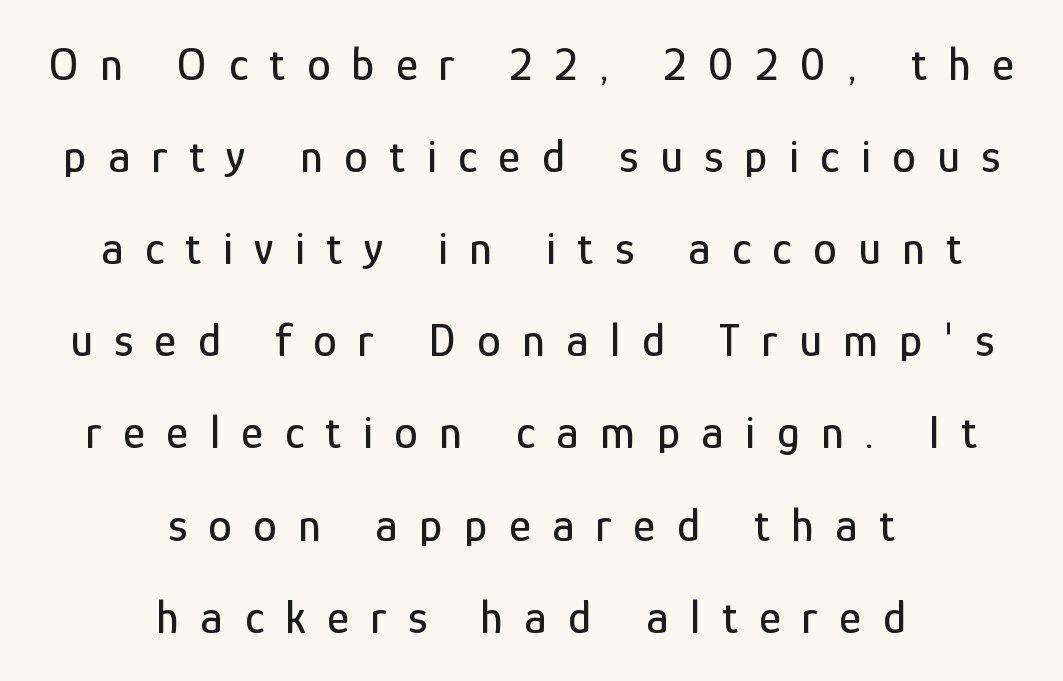
This sample uses an upright cut, with every glyph sitting square on the baseline. You could not count columns in this text — the font is proportionally spaced. Is there much room between lines? Yes — plenty of vertical air separates them. A bare baseline throughout the passage. The text block is weighted toward neither margin, spreading evenly from the middle.
